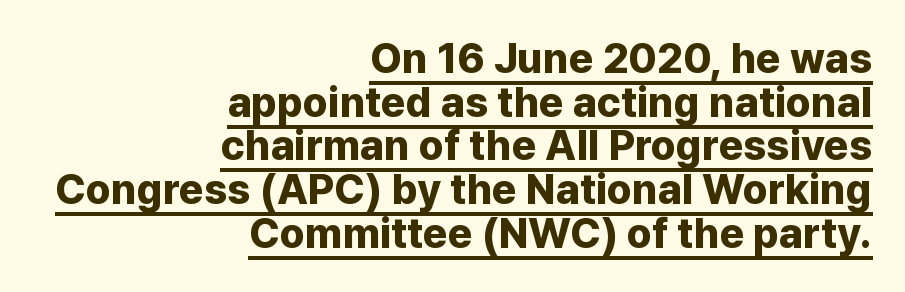
The setting favours the right margin, as signatures and pull-quotes sometimes do. The face used here is proportionally spaced, like ordinary book or web type. If you drew a line through each stem, it would be perfectly vertical. Rows of type sit shoulder to shoulder in the vertical direction.
